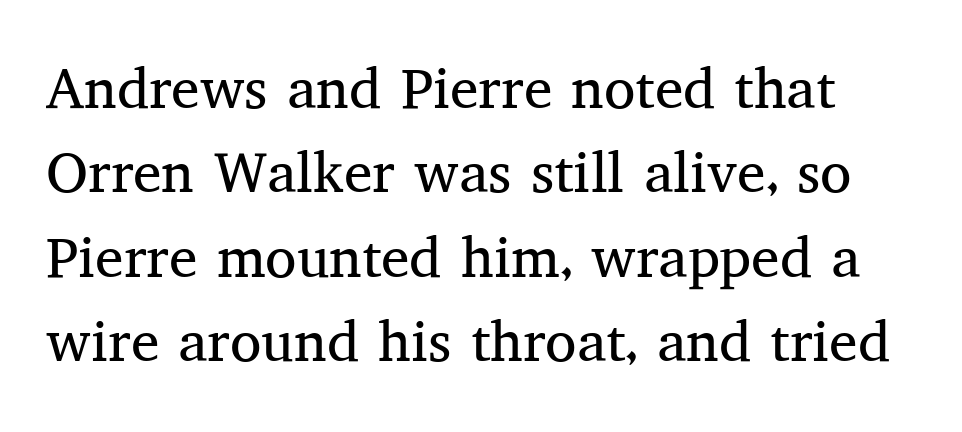
Style check: upright. Tracking value appears to be zero — textbook default spacing. The leading is moderate, giving the passage an even texture. The zone under the glyphs is completely vacant. You can tell from the footed stems that serif type was used. Character widths vary here, with narrow letters taking less room than wide ones.
